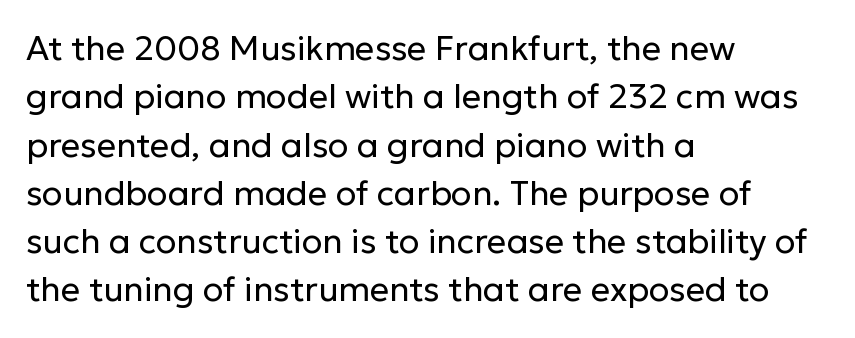
Q: Is the text bold? A: No.
Q: Is the text italic (slanted)? A: No, it is upright.
Q: Is the typeface a serif or a sans-serif typeface? A: Sans-serif.
Q: Is the text underlined? A: No.
Q: How is the paragraph aligned? A: Left-aligned.
Q: Is the spacing between letters normal or unusually wide? A: Normal.
Q: Is the spacing between lines tight, normal or loose? A: Normal.
Q: Width (condensed, normal, or wide)? A: Normal.
Q: Stroke contrast? A: Low.
Q: x-height? A: Medium.
Q: Monospaced? A: No.
